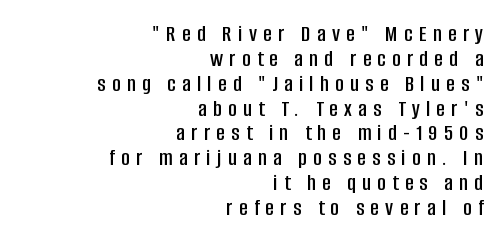
Q: Is the text italic (slanted)? A: No, it is upright.
Q: Is the text underlined? A: No.
Q: How is the paragraph aligned? A: Right-aligned.
Q: Is the spacing between letters normal or unusually wide? A: Unusually wide.
Q: Is the spacing between lines tight, normal or loose? A: Tight.
